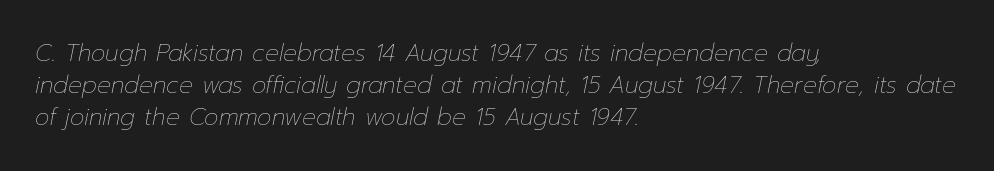
A normal amount of white space separates one row of letters from the next. The strokes carry an ordinary text weight at most. A student would call this left alignment; a typographer would say flush left, rag right. The area under the type is left untouched. Letter spacing: default.
